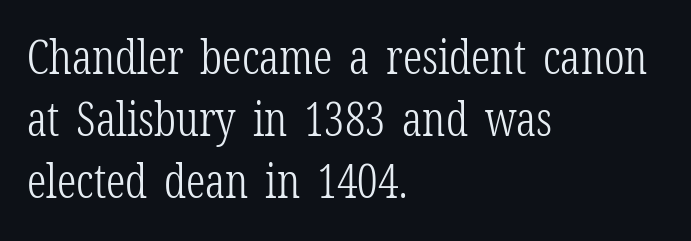
{"serif": "yes", "italic": "no", "bold": "no", "weight": "light", "width": "condensed", "stroke_contrast": "low", "x_height": "medium", "monospaced": "no", "underline": "no", "align": "left", "line_spacing": "normal", "line_spacing_ratio": 1.32, "letter_spacing": "normal", "letter_spacing_em": 0.0, "glyph_px": 47}
